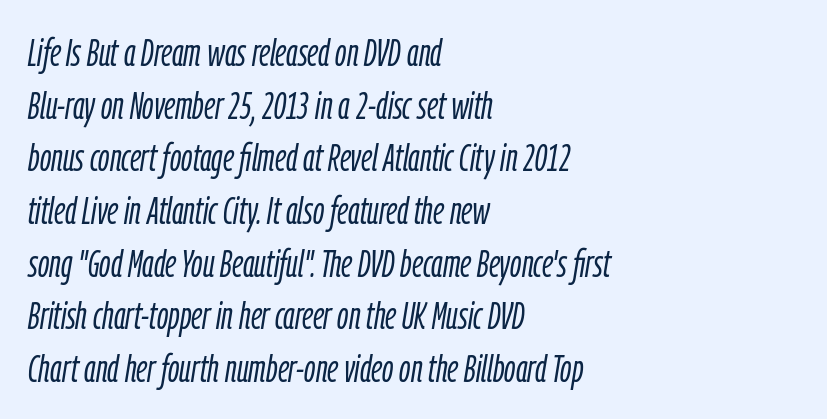
Q: Is the text bold? A: No.
Q: Is the text italic (slanted)? A: Yes, it leans right by about 9 degrees.
Q: Is the text underlined? A: No.
Q: How is the paragraph aligned? A: Left-aligned.
Q: Is the spacing between letters normal or unusually wide? A: Normal.
Q: Is the spacing between lines tight, normal or loose? A: Normal.
Q: Width (condensed, normal, or wide)? A: Condensed.
Q: Stroke contrast? A: Low.
Q: x-height? A: Medium.
Q: Monospaced? A: No.
